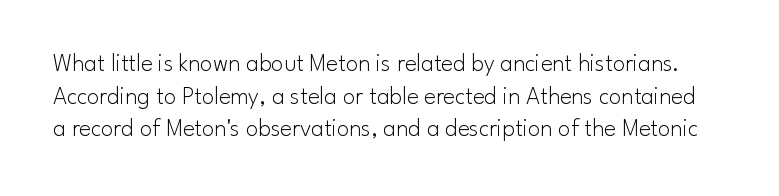
{"italic": "no", "bold": "no", "underline": "no", "line_spacing": "normal", "line_spacing_ratio": 1.31, "letter_spacing": "normal", "letter_spacing_em": 0.0, "glyph_px": 25}
